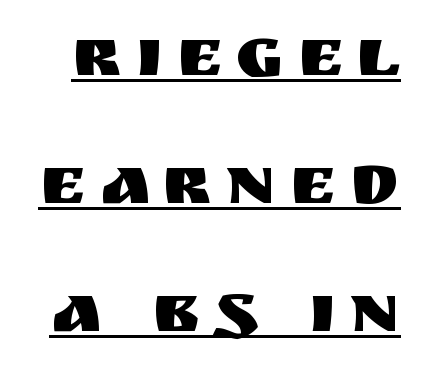
Q: Is the text italic (slanted)? A: No, it is upright.
Q: Is the typeface a serif or a sans-serif typeface? A: Sans-serif.
Q: Is the text underlined? A: Yes.
Q: Width (condensed, normal, or wide)? A: Normal.
Q: Stroke contrast? A: Medium.
Q: x-height? A: Large.
Q: Monospaced? A: No.
